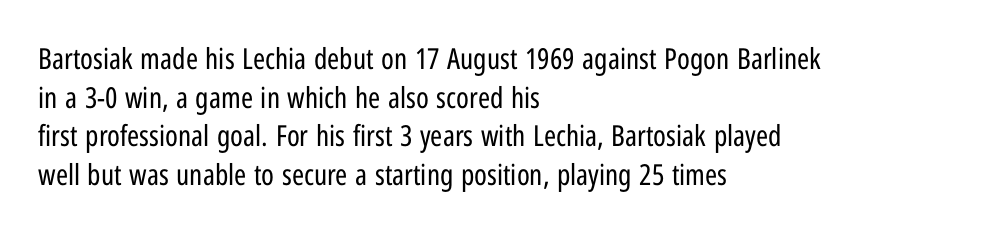
{"serif": "no", "italic": "no", "bold": "no", "weight": "regular", "width": "condensed", "stroke_contrast": "low", "x_height": "medium", "monospaced": "no", "underline": "no", "align": "left", "line_spacing": "normal", "line_spacing_ratio": 1.33, "letter_spacing": "normal", "letter_spacing_em": 0.0, "glyph_px": 29}
